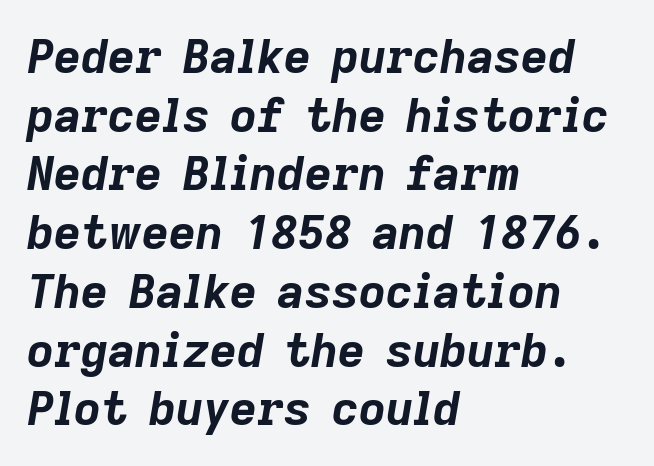
The image shows 47 px bold type, italic (leaning right); set left-aligned, normal line spacing (1.25x), normal letter spacing, not underlined; low stroke contrast and a medium x-height.
